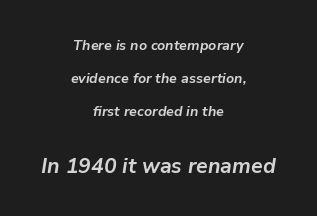
{"italic": "yes", "lean": "right", "slant_degrees": 9, "bold": "yes", "underline": "no", "align": "center", "line_spacing": "loose", "line_spacing_ratio": 2.36, "letter_spacing": "normal", "letter_spacing_em": 0.0, "larger_block": "second", "size_ratio": 1.5, "glyph_px": 21}
